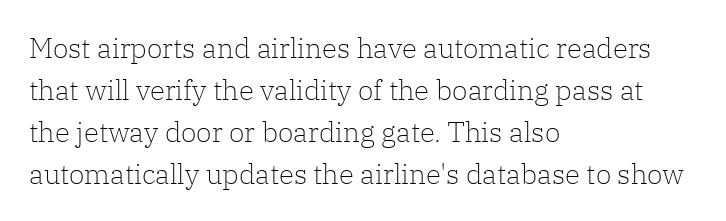
The image shows 28 px light serif type, upright; set left-aligned, normal line spacing (1.5x), normal letter spacing, not underlined; low stroke contrast and a medium x-height.
